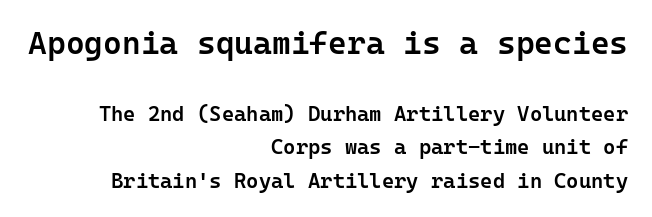
{"serif": "no", "italic": "no", "bold": "semi", "weight": "semibold", "width": "normal", "stroke_contrast": "low", "x_height": "medium", "underline": "no", "align": "right", "line_spacing": "normal", "line_spacing_ratio": 1.6, "letter_spacing": "normal", "letter_spacing_em": 0.0, "larger_block": "first", "size_ratio": 1.52, "glyph_px": 32}
